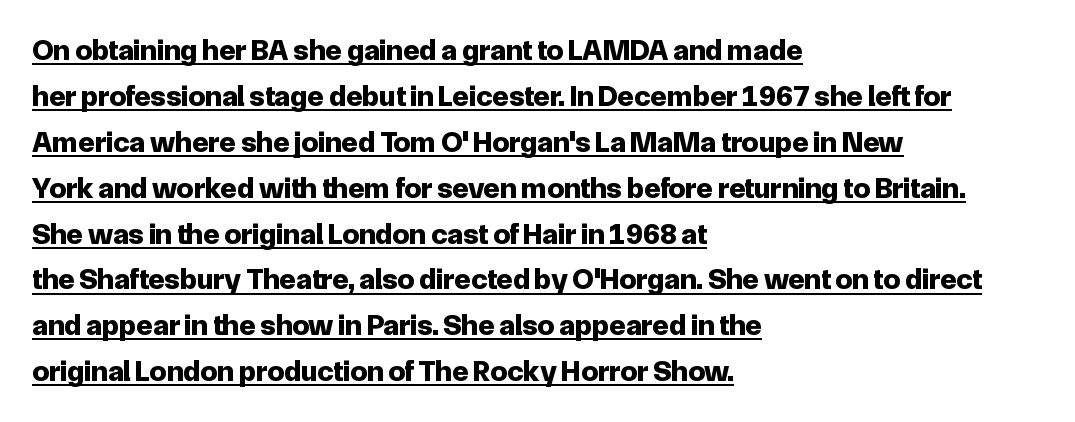
Q: Is the text bold? A: Yes.
Q: Is the text italic (slanted)? A: No, it is upright.
Q: Is the typeface a serif or a sans-serif typeface? A: Sans-serif.
Q: Is the text underlined? A: Yes.
Q: How is the paragraph aligned? A: Left-aligned.
Q: Is the spacing between letters normal or unusually wide? A: Normal.
Q: Is the spacing between lines tight, normal or loose? A: Normal.
Q: Width (condensed, normal, or wide)? A: Normal.
Q: Stroke contrast? A: Low.
Q: x-height? A: Medium.
Q: Monospaced? A: No.
